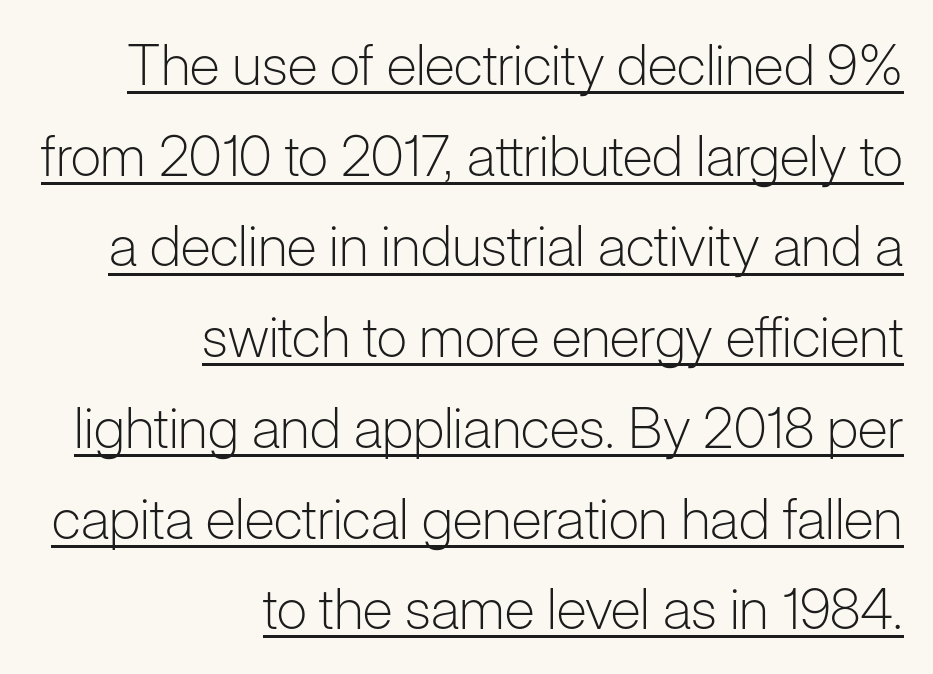
The image shows 56 px light sans-serif type, upright; set right-aligned, normal line spacing (1.62x), normal letter spacing, underlined; low stroke contrast and a medium x-height.
